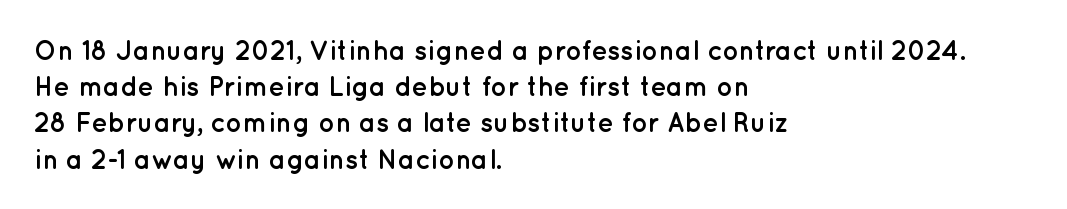
Q: Is the text bold? A: Yes.
Q: Is the text italic (slanted)? A: No, it is upright.
Q: Is the text underlined? A: No.
Q: How is the paragraph aligned? A: Left-aligned.
Q: Is the spacing between letters normal or unusually wide? A: Normal.
Q: Is the spacing between lines tight, normal or loose? A: Normal.
